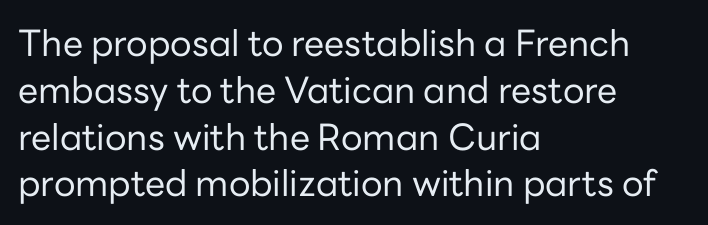
{"serif": "no", "italic": "no", "bold": "no", "weight": "regular", "width": "normal", "stroke_contrast": "low", "x_height": "medium", "monospaced": "no", "underline": "no", "align": "left", "line_spacing": "normal", "line_spacing_ratio": 1.3, "letter_spacing": "normal", "letter_spacing_em": 0.0, "glyph_px": 36}
